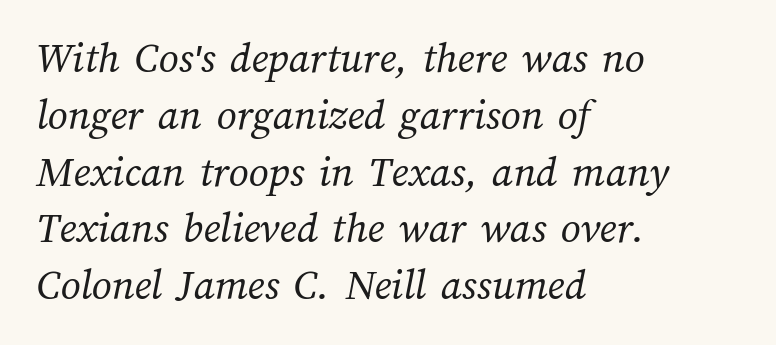
Q: Is the text bold? A: No.
Q: Is the text underlined? A: No.
Q: How is the paragraph aligned? A: Left-aligned.
Q: Is the spacing between letters normal or unusually wide? A: Normal.
Q: Is the spacing between lines tight, normal or loose? A: Normal.
Q: Width (condensed, normal, or wide)? A: Normal.
Q: Stroke contrast? A: Medium.
Q: x-height? A: Medium.
Q: Monospaced? A: No.
